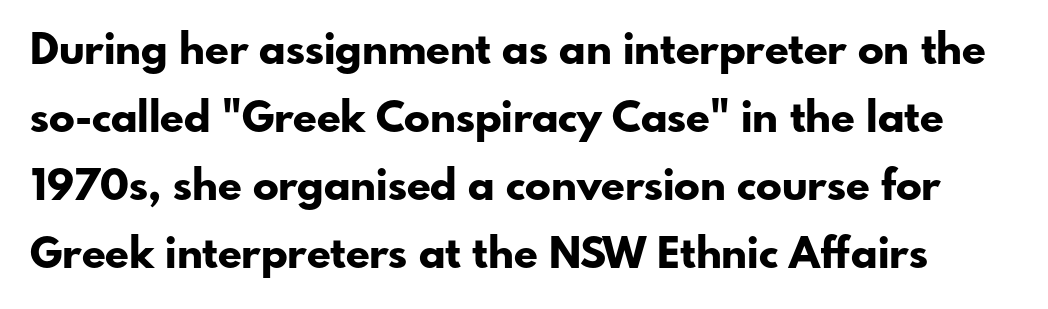
The image shows 43 px bold sans-serif type, upright; set normal line spacing (1.58x), normal letter spacing, not underlined; low stroke contrast and a small x-height.
